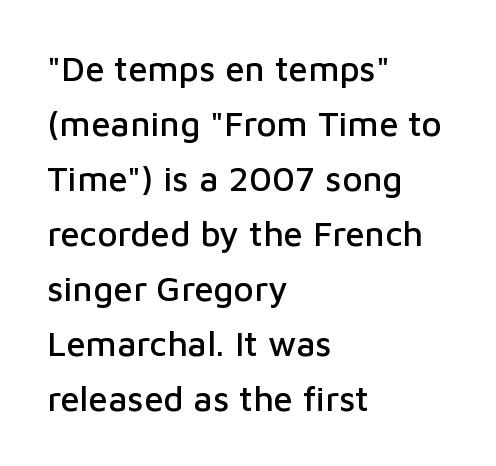
Q: Is the text italic (slanted)? A: No, it is upright.
Q: Is the typeface a serif or a sans-serif typeface? A: Sans-serif.
Q: Is the text underlined? A: No.
Q: How is the paragraph aligned? A: Left-aligned.
Q: Is the spacing between letters normal or unusually wide? A: Normal.
Q: Is the spacing between lines tight, normal or loose? A: Normal.
Q: Width (condensed, normal, or wide)? A: Normal.
Q: Stroke contrast? A: Low.
Q: x-height? A: Medium.
Q: Monospaced? A: No.
